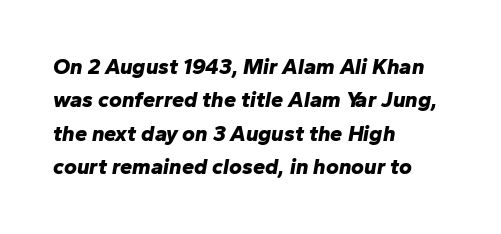
{"italic": "yes", "lean": "right", "slant_degrees": 10, "bold": "yes", "underline": "no", "align": "left", "line_spacing": "normal", "line_spacing_ratio": 1.52, "letter_spacing": "normal", "letter_spacing_em": 0.0, "glyph_px": 22}
